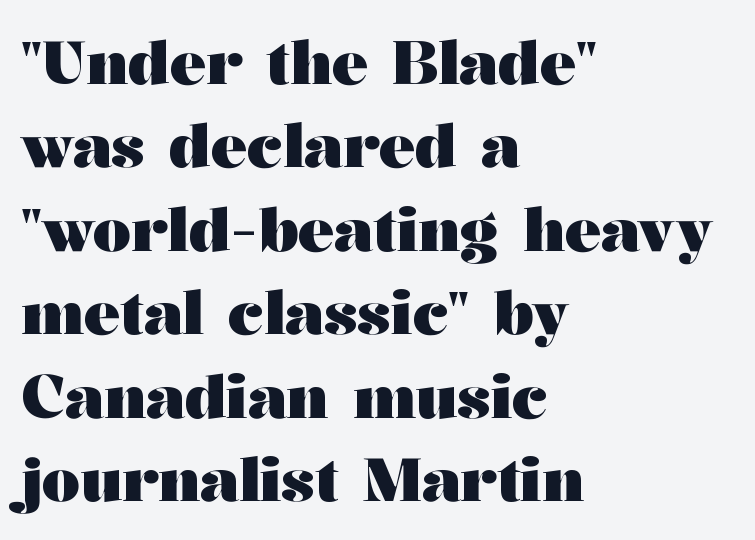
Regarding leading, the lines here are spaced in the standard way. Inter-character spacing is left at the font's built-in metrics. Style check: upright. A full-strength bold gives these letters their thick strokes. Is the block centered? No — it sits flush against the left margin. A bare baseline throughout the passage.
